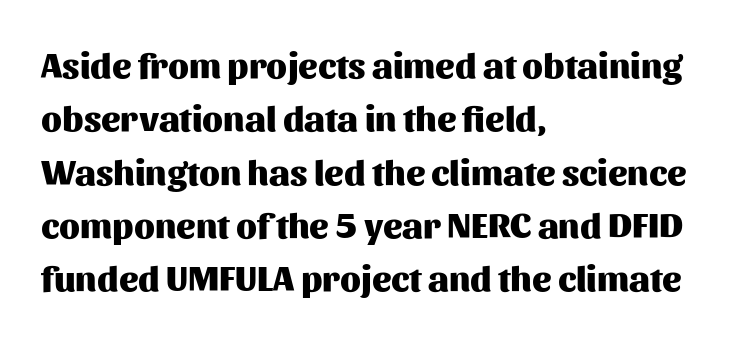
The image shows 36 px heavy sans-serif type, upright; set left-aligned, normal line spacing (1.48x), normal letter spacing, not underlined; medium stroke contrast and a medium x-height.
